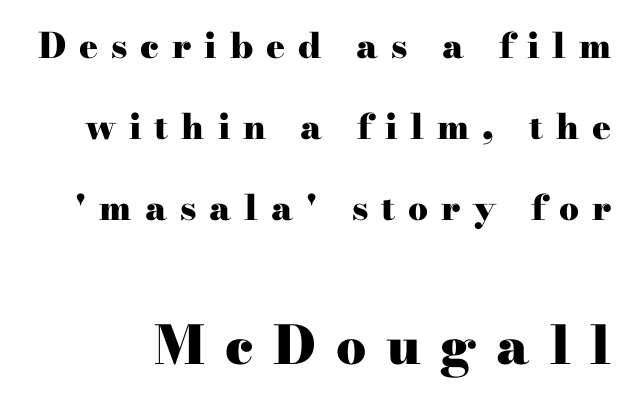
Q: Is the text bold? A: Yes.
Q: Is the text italic (slanted)? A: No, it is upright.
Q: Is the typeface a serif or a sans-serif typeface? A: Serif.
Q: Is the text underlined? A: No.
Q: Is the spacing between letters normal or unusually wide? A: Unusually wide.
Q: Is the spacing between lines tight, normal or loose? A: Loose.
Q: Which block of text is set in a larger size, the first (top) or the second (bottom)? A: The second (bottom) one.
Q: Width (condensed, normal, or wide)? A: Wide.
Q: Stroke contrast? A: High.
Q: x-height? A: Small.
Q: Monospaced? A: No.
